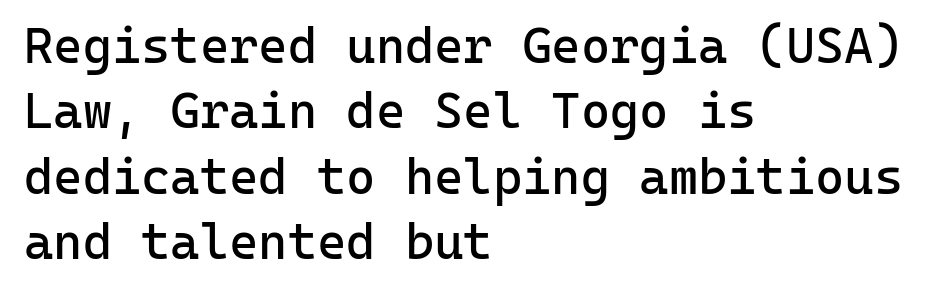
{"serif": "no", "italic": "no", "bold": "no", "weight": "regular", "width": "normal", "stroke_contrast": "low", "x_height": "medium", "monospaced": "yes", "underline": "no", "align": "left", "line_spacing": "normal", "line_spacing_ratio": 1.31, "letter_spacing": "normal", "letter_spacing_em": 0.0, "glyph_px": 50}
